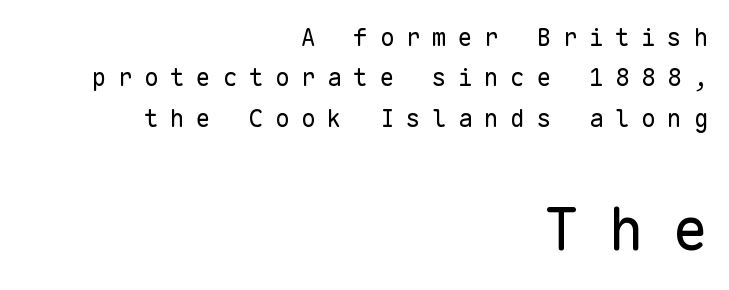
The image shows 59 px regular-weight sans-serif type, upright, monospaced; set right-aligned, normal line spacing (1.68x), unusually wide letter spacing (+0.49 em), not underlined; the second (bottom) block is 2.46x larger; low stroke contrast and a medium x-height.
